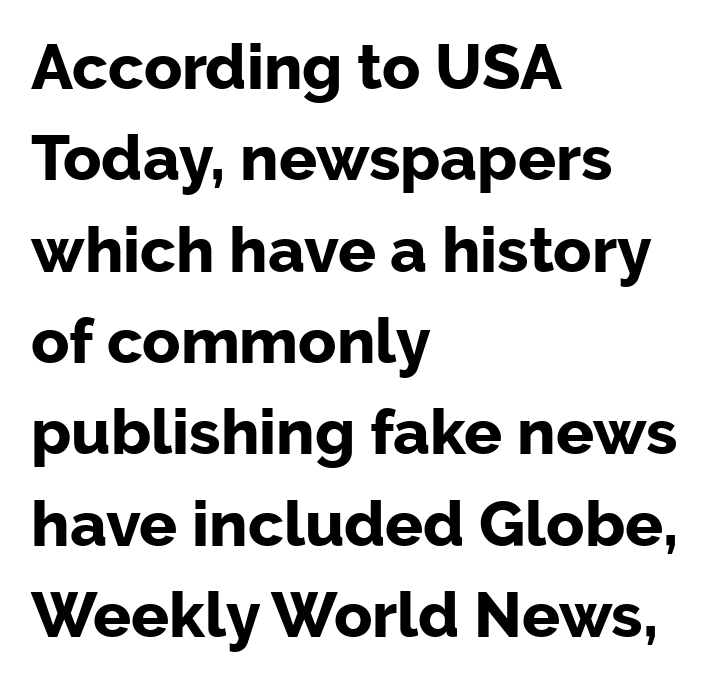
Q: Is the text bold? A: Yes.
Q: Is the text italic (slanted)? A: No, it is upright.
Q: Is the typeface a serif or a sans-serif typeface? A: Sans-serif.
Q: Is the text underlined? A: No.
Q: How is the paragraph aligned? A: Left-aligned.
Q: Is the spacing between letters normal or unusually wide? A: Normal.
Q: Is the spacing between lines tight, normal or loose? A: Normal.
Q: Width (condensed, normal, or wide)? A: Normal.
Q: Stroke contrast? A: Low.
Q: x-height? A: Medium.
Q: Monospaced? A: No.
